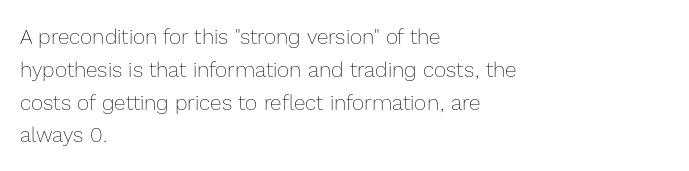
Upright lettering throughout. The rows are spaced the way most documents space them. These lines stack with their left ends in a neat column. The space beneath each line is pristine and unruled. This sample uses plain, unmodified letter spacing. Stem width sits at or under what a default text font uses.
